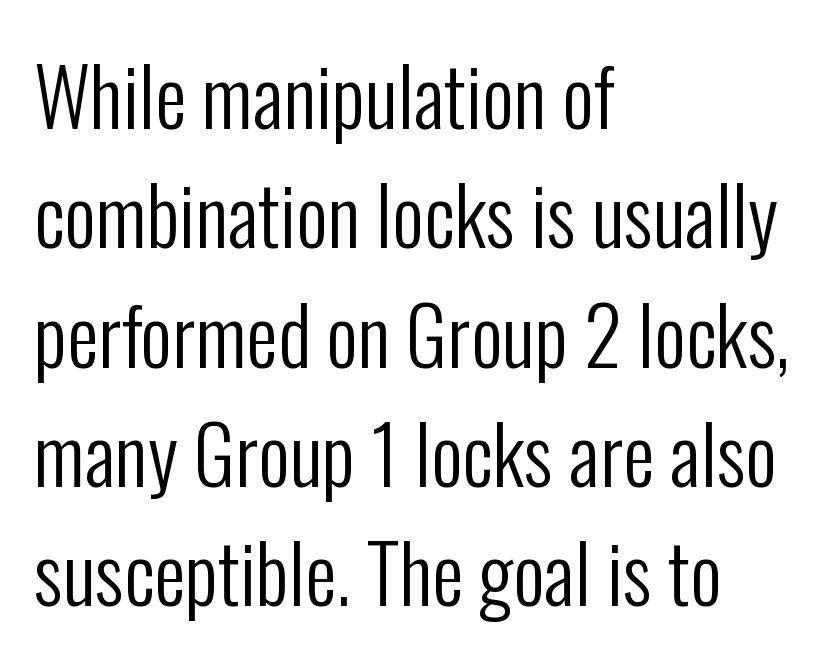
Look at the tracking — it's just the regular setting, nothing added. The gap between lines stays unmarked. Which margin do the lines hug? The left one — the right edge is uneven. Tall strokes in this sample are plumb rather than angled. Line spacing here is normal. You could not count columns in this text — the font is proportionally spaced.
